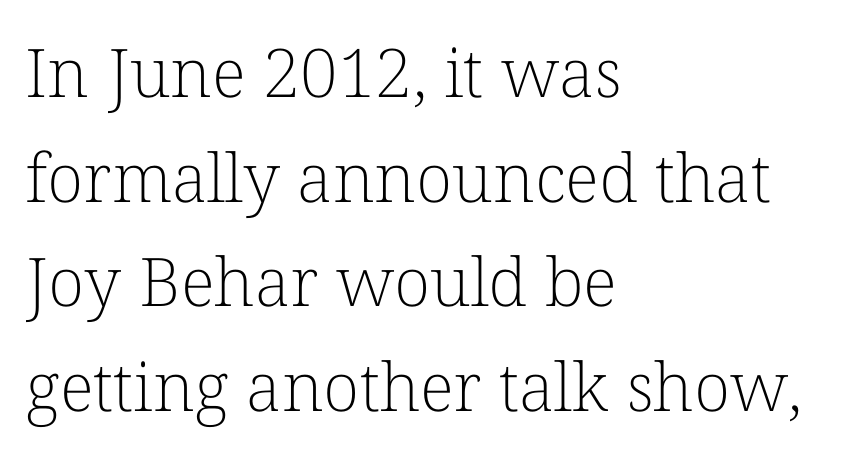
The image shows 67 px light serif type, upright; set left-aligned, normal line spacing (1.56x), normal letter spacing, not underlined; low stroke contrast and a medium x-height.
